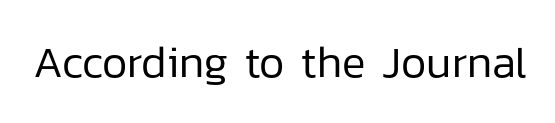
A roman cut, with each character standing at attention. Spacing between characters is what you'd get straight out of the box. A typesetter would call this proportional, since set widths differ per character. Check where the strokes stop: nothing finishes them off — pure sans.
